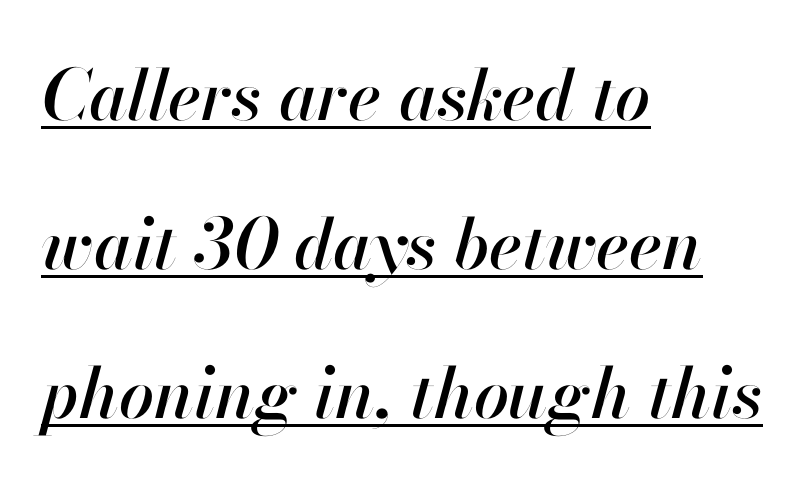
Q: Is the text italic (slanted)? A: Yes, it leans right by about 13 degrees.
Q: Is the text underlined? A: Yes.
Q: How is the paragraph aligned? A: Left-aligned.
Q: Is the spacing between letters normal or unusually wide? A: Normal.
Q: Is the spacing between lines tight, normal or loose? A: Loose.
Q: Width (condensed, normal, or wide)? A: Normal.
Q: Stroke contrast? A: High.
Q: x-height? A: Small.
Q: Monospaced? A: No.
